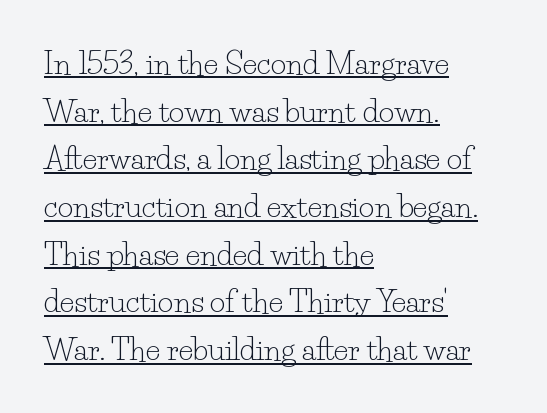
{"serif": "yes", "italic": "no", "bold": "no", "weight": "light", "width": "normal", "stroke_contrast": "low", "x_height": "small", "monospaced": "no", "underline": "yes", "align": "left", "line_spacing": "normal", "line_spacing_ratio": 1.59, "letter_spacing": "normal", "letter_spacing_em": 0.0, "glyph_px": 30}
